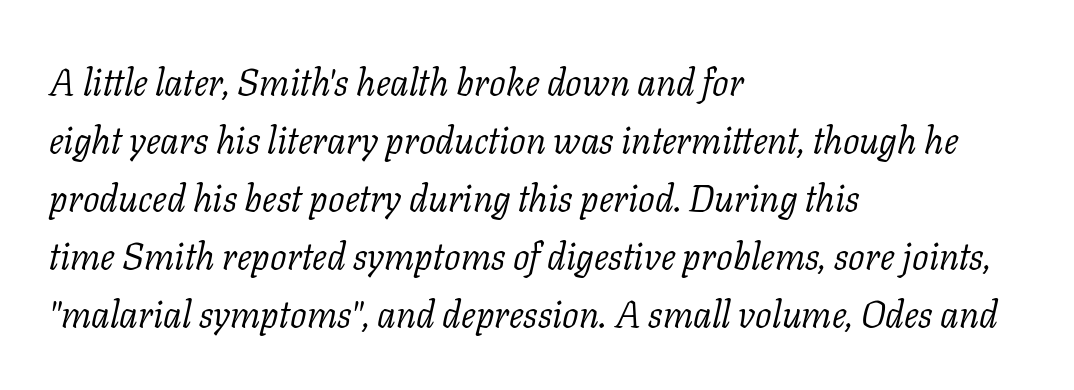
The image shows 37 px light serif type, italic (leaning right); set left-aligned, normal line spacing (1.57x), normal letter spacing, not underlined; low stroke contrast and a medium x-height.
